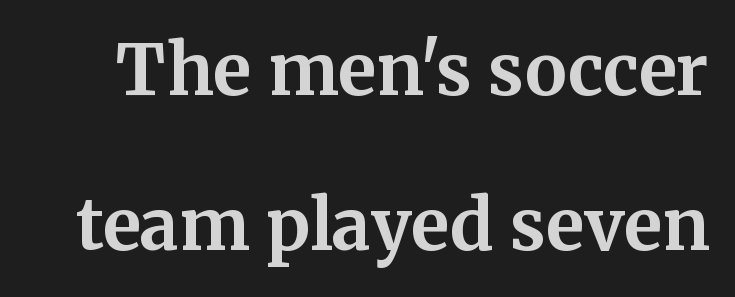
Q: Is the text bold? A: Yes.
Q: Is the text italic (slanted)? A: No, it is upright.
Q: Is the typeface a serif or a sans-serif typeface? A: Serif.
Q: Is the text underlined? A: No.
Q: Is the spacing between letters normal or unusually wide? A: Normal.
Q: Is the spacing between lines tight, normal or loose? A: Loose.
Q: Width (condensed, normal, or wide)? A: Normal.
Q: Stroke contrast? A: Medium.
Q: x-height? A: Medium.
Q: Monospaced? A: No.
